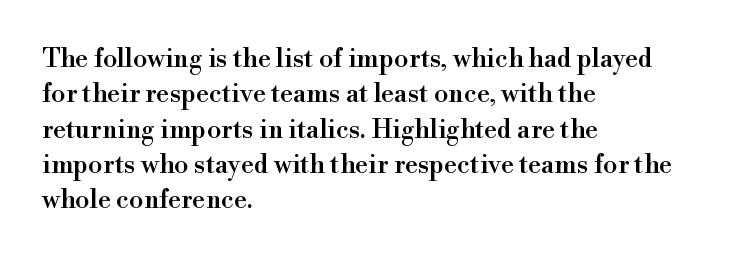
Q: Is the text italic (slanted)? A: No, it is upright.
Q: Is the text underlined? A: No.
Q: How is the paragraph aligned? A: Left-aligned.
Q: Is the spacing between letters normal or unusually wide? A: Normal.
Q: Is the spacing between lines tight, normal or loose? A: Normal.
